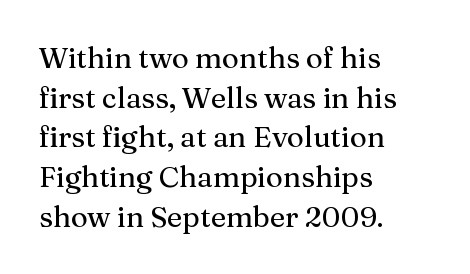
The image shows 29 px serif type, upright; set left-aligned, normal line spacing (1.37x), normal letter spacing, not underlined; medium stroke contrast and a medium x-height.
